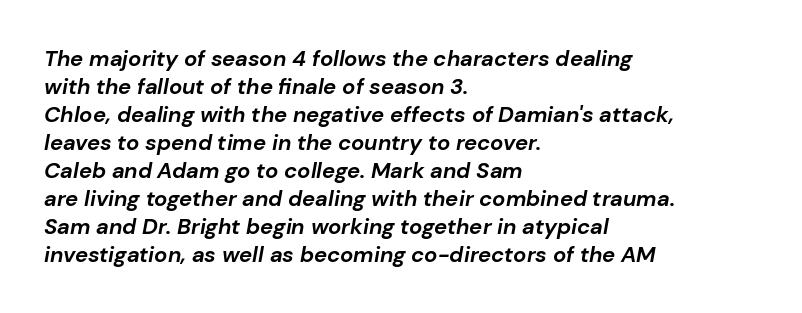
Q: Is the text bold? A: Yes.
Q: Is the text italic (slanted)? A: Yes, it leans right by about 10 degrees.
Q: Is the text underlined? A: No.
Q: How is the paragraph aligned? A: Left-aligned.
Q: Is the spacing between letters normal or unusually wide? A: Normal.
Q: Is the spacing between lines tight, normal or loose? A: Normal.
